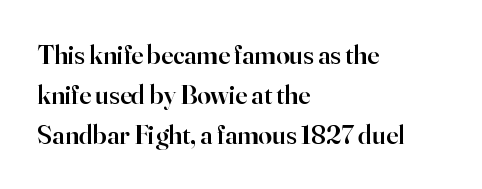
The image shows 27 px text type, upright; set left-aligned, normal line spacing (1.49x), normal letter spacing, not underlined.
